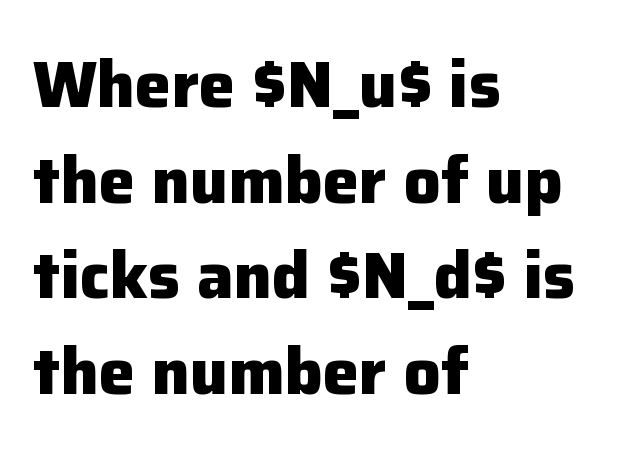
Honestly, the row spacing looks completely unremarkable. It's the straight-up-and-down kind of type. The paragraph shown leans on its left margin. The face used here is proportionally spaced, like ordinary book or web type. Letter spacing: default.
